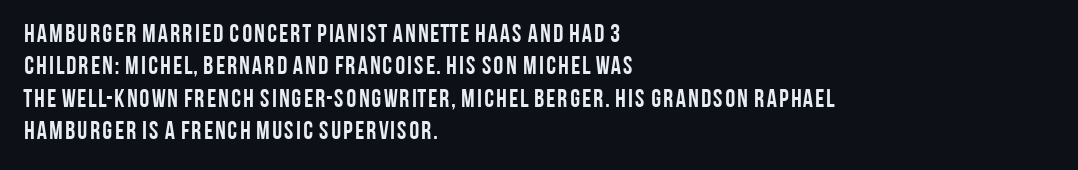
Q: Is the text bold? A: Yes.
Q: Is the text italic (slanted)? A: No, it is upright.
Q: Is the text underlined? A: No.
Q: How is the paragraph aligned? A: Left-aligned.
Q: Is the spacing between letters normal or unusually wide? A: Normal.
Q: Is the spacing between lines tight, normal or loose? A: Normal.
